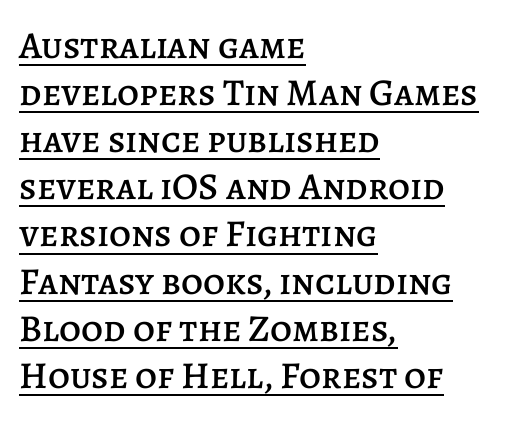
Q: Is the text italic (slanted)? A: No, it is upright.
Q: Is the text underlined? A: Yes.
Q: How is the paragraph aligned? A: Left-aligned.
Q: Is the spacing between letters normal or unusually wide? A: Normal.
Q: Width (condensed, normal, or wide)? A: Normal.
Q: Stroke contrast? A: Low.
Q: x-height? A: Large.
Q: Monospaced? A: No.
